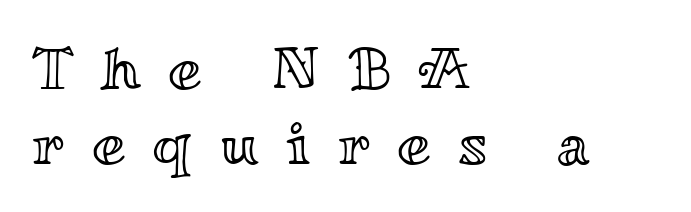
{"italic": "no", "width": "wide", "x_height": "small", "monospaced": "no", "underline": "no", "align": "left", "line_spacing": "normal", "line_spacing_ratio": 1.25, "letter_spacing": "wide", "letter_spacing_em": 0.46, "glyph_px": 60}
